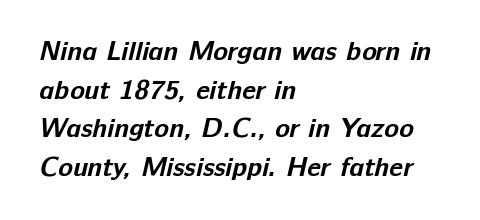
{"bold": "yes", "underline": "no", "align": "left", "line_spacing": "normal", "line_spacing_ratio": 1.43, "letter_spacing": "normal", "letter_spacing_em": 0.0, "glyph_px": 27}
